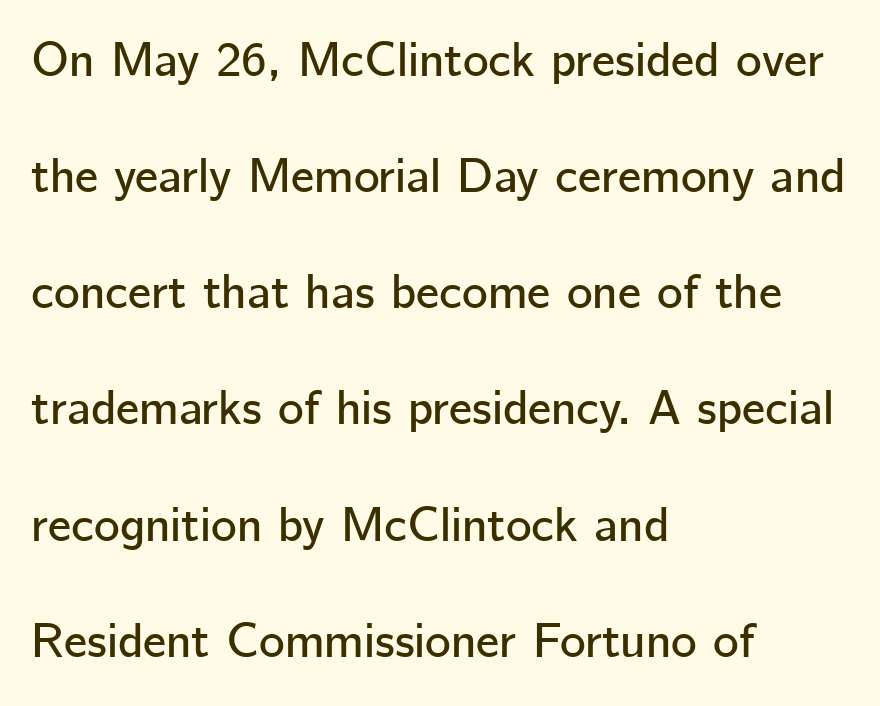
{"serif": "no", "italic": "no", "width": "normal", "stroke_contrast": "low", "x_height": "medium", "monospaced": "no", "underline": "no", "align": "left", "line_spacing": "loose", "line_spacing_ratio": 2.37, "letter_spacing": "normal", "letter_spacing_em": 0.0, "glyph_px": 49}
